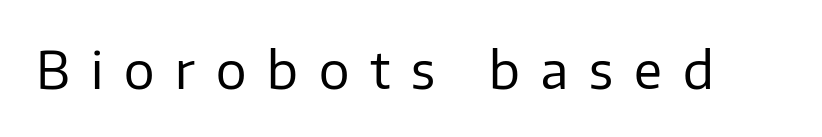
Each word looks stretched out because of the extra space between its letters. A typesetter would label this face a sans. Clear beneath every line of the passage. Varying glyph widths throughout — classic text-font behaviour.
